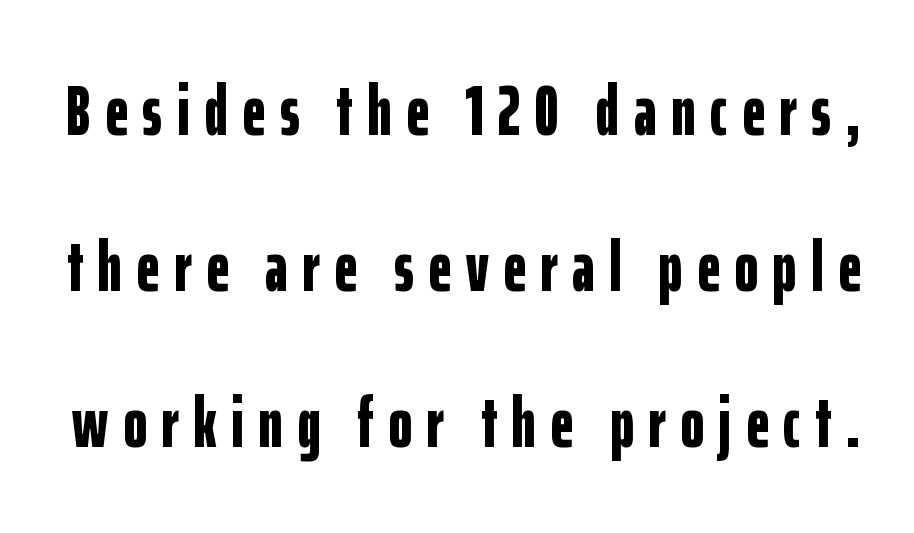
The image shows 72 px bold, condensed sans-serif type, upright; set loose line spacing (2.17x), unusually wide letter spacing (+0.2 em), not underlined; low stroke contrast and a medium x-height.
